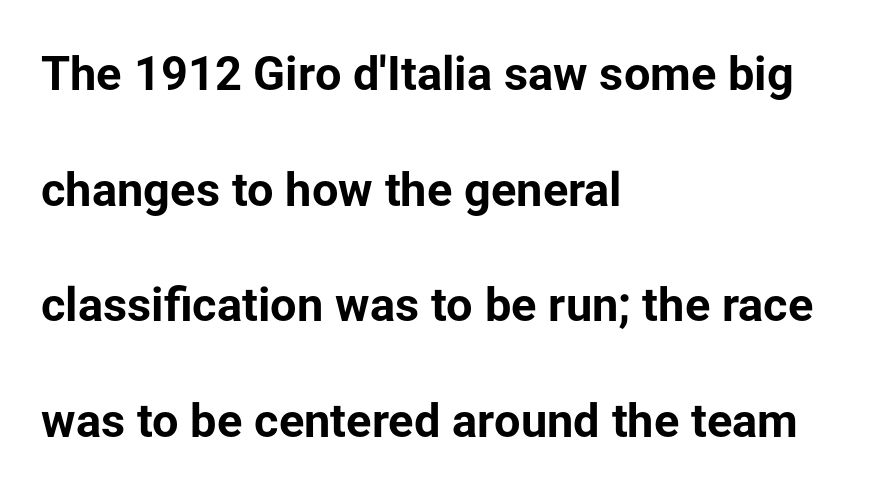
The image shows 47 px bold sans-serif type, upright; set left-aligned, loose line spacing (2.46x), normal letter spacing, not underlined; low stroke contrast and a medium x-height.
